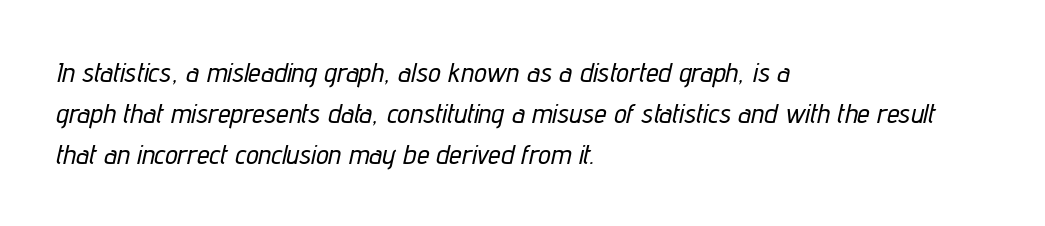
{"italic": "yes", "lean": "right", "slant_degrees": 12, "width": "condensed", "stroke_contrast": "low", "x_height": "medium", "monospaced": "no", "underline": "no", "align": "left", "line_spacing": "normal", "line_spacing_ratio": 1.46, "letter_spacing": "normal", "letter_spacing_em": 0.0, "glyph_px": 28}
